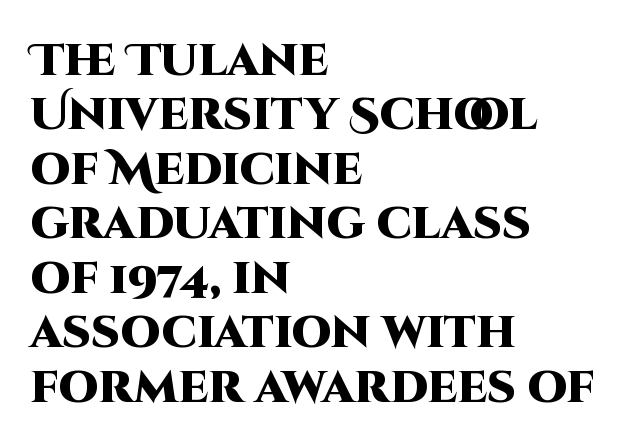
Quick note: not italic, upright. Type without underlining. This sample has the flowing, uneven cadence of proportional lettering. Emphasis by weight is at full strength: bold.
